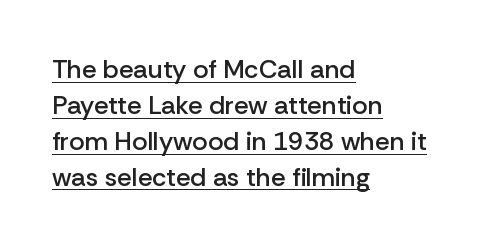
The image shows 26 px text type, upright; set left-aligned, normal line spacing (1.38x), normal letter spacing, underlined.
